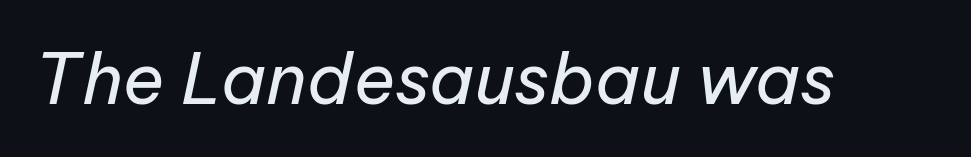
The passage shown is typed in a proportional face where columns would drift. Every character sits at an angle, as italics do. These lines keep a tight, regular rhythm from letter to letter. The space directly below the letters is spotless. This is not heavy type; no bold has been used.
